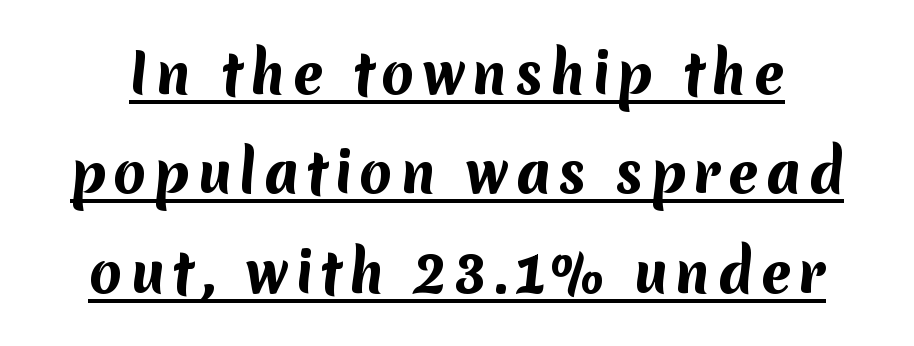
Q: Is the text bold? A: Yes.
Q: Is the typeface a serif or a sans-serif typeface? A: Sans-serif.
Q: Is the text underlined? A: Yes.
Q: Width (condensed, normal, or wide)? A: Normal.
Q: Stroke contrast? A: Medium.
Q: x-height? A: Medium.
Q: Monospaced? A: No.
